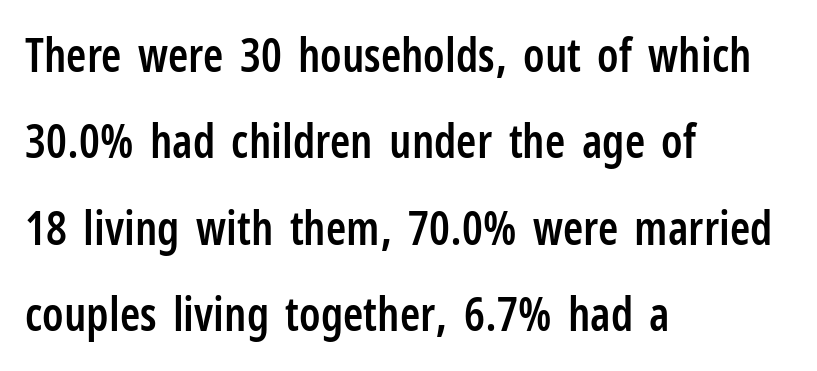
Q: Is the text bold? A: Semi-bold.
Q: Is the text italic (slanted)? A: No, it is upright.
Q: Is the typeface a serif or a sans-serif typeface? A: Sans-serif.
Q: Is the text underlined? A: No.
Q: How is the paragraph aligned? A: Left-aligned.
Q: Is the spacing between letters normal or unusually wide? A: Normal.
Q: Width (condensed, normal, or wide)? A: Condensed.
Q: Stroke contrast? A: Low.
Q: x-height? A: Medium.
Q: Monospaced? A: No.
